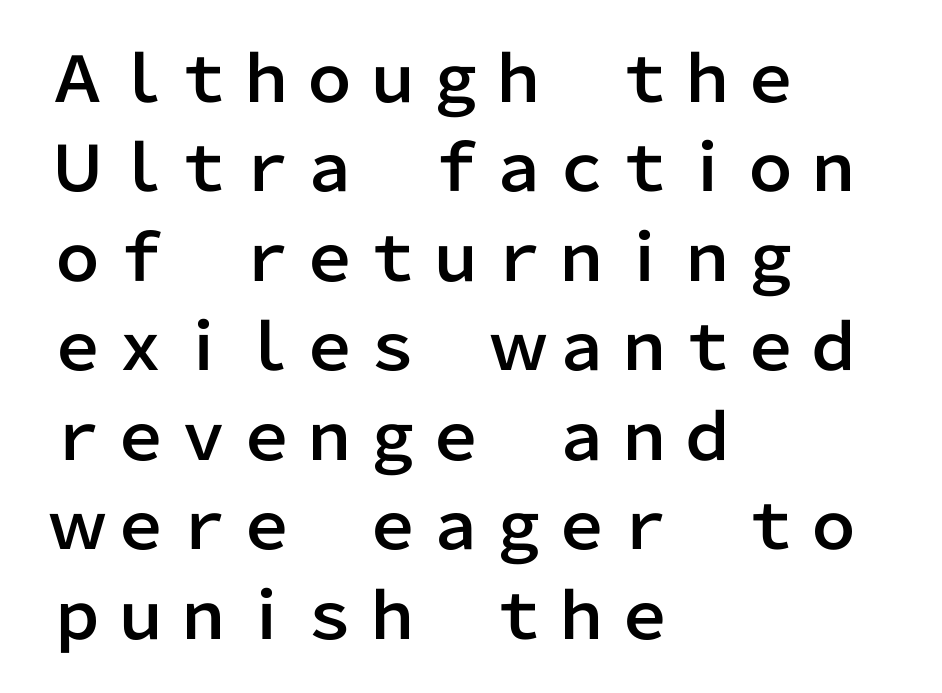
The image shows 63 px sans-serif type, upright; set left-aligned, normal line spacing (1.42x), normal letter spacing, not underlined; low stroke contrast and a medium x-height.
